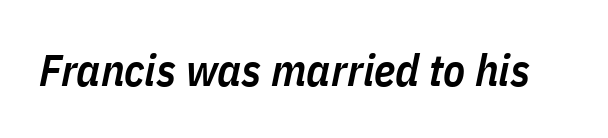
The image shows 45 px semibold, condensed type, italic (leaning right); set normal letter spacing, not underlined; low stroke contrast and a medium x-height.
